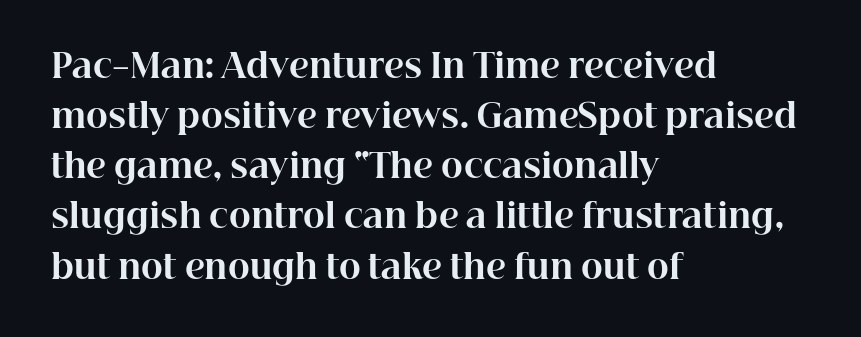
Q: Is the text bold? A: Yes.
Q: Is the text italic (slanted)? A: No, it is upright.
Q: Is the typeface a serif or a sans-serif typeface? A: Serif.
Q: Is the text underlined? A: No.
Q: How is the paragraph aligned? A: Left-aligned.
Q: Is the spacing between letters normal or unusually wide? A: Normal.
Q: Is the spacing between lines tight, normal or loose? A: Normal.
Q: Width (condensed, normal, or wide)? A: Normal.
Q: Stroke contrast? A: High.
Q: x-height? A: Medium.
Q: Monospaced? A: No.
